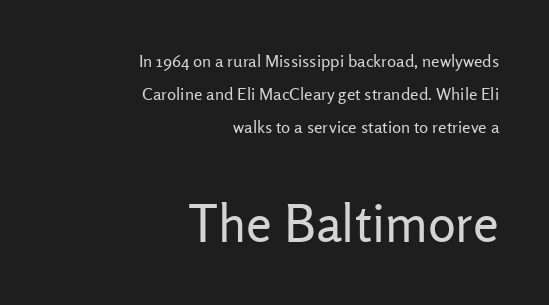
The passage shown stacks its lines with a broad gap. To sum up the face: it is a sans, with no serifs. Looks like regular typesetting: each glyph gets only the width it needs. Beneath every word, the page is bare. These lines are set flush right with a ragged left edge.
